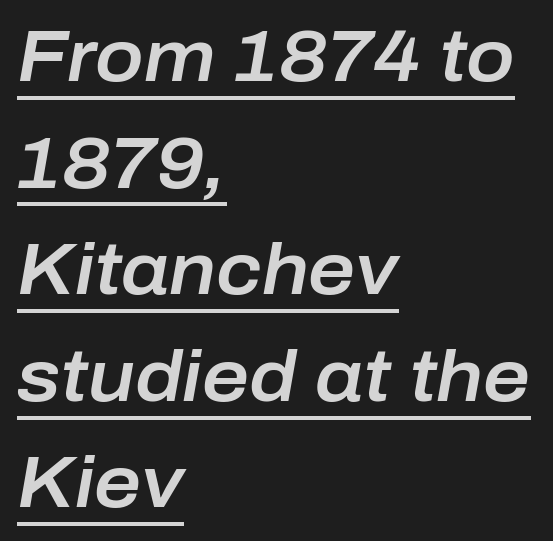
Interline gaps are of average width in this sample. Is this a fixed-width face? No — the glyphs have proportional, varying widths. Is the type slanted? Yes — the strokes lean at a clear angle. Compared with undecorated copy, this sample adds a rule below the words.
